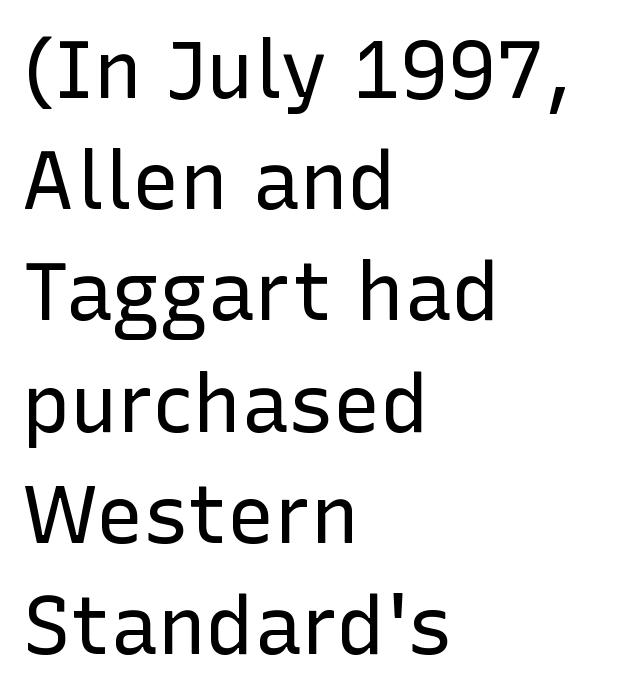
The lettering stays uniformly vertical, giving the passage a roman look. Stems here are at most as thick as an everyday book face. The strip under each line holds only bare page. The gaps between neighbouring characters are ordinary and unremarkable.
